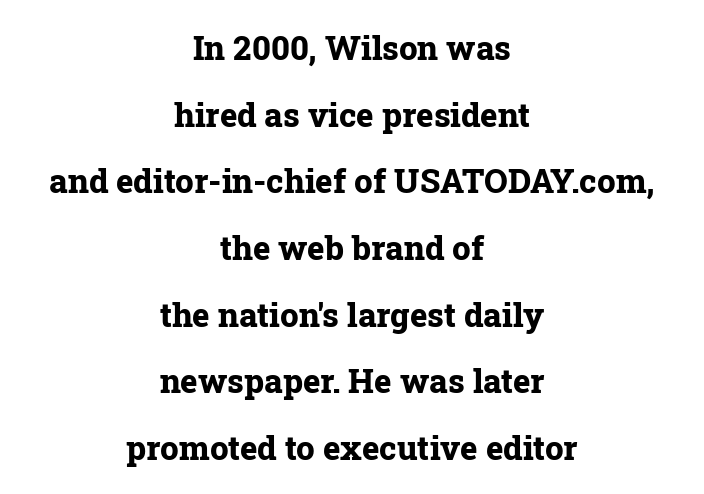
{"serif": "yes", "italic": "no", "bold": "yes", "weight": "bold", "width": "normal", "stroke_contrast": "low", "x_height": "medium", "monospaced": "no", "underline": "no", "align": "center", "line_spacing": "loose", "line_spacing_ratio": 2.02, "letter_spacing": "normal", "letter_spacing_em": 0.0, "glyph_px": 33}
